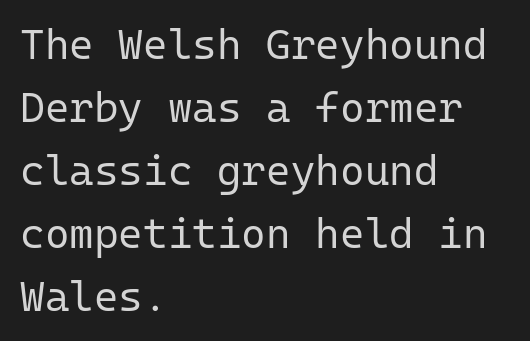
Q: Is the text bold? A: No.
Q: Is the text italic (slanted)? A: No, it is upright.
Q: Is the typeface a serif or a sans-serif typeface? A: Sans-serif.
Q: Is the text underlined? A: No.
Q: How is the paragraph aligned? A: Left-aligned.
Q: Is the spacing between letters normal or unusually wide? A: Normal.
Q: Is the spacing between lines tight, normal or loose? A: Normal.
Q: Width (condensed, normal, or wide)? A: Normal.
Q: Stroke contrast? A: Low.
Q: x-height? A: Medium.
Q: Monospaced? A: Yes.
